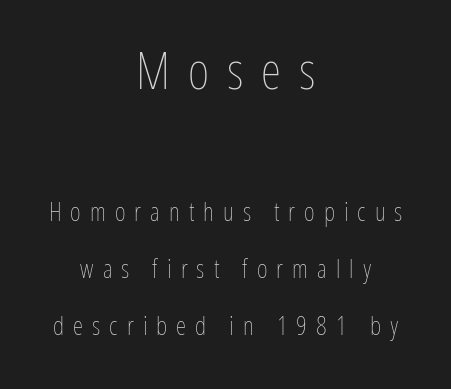
The image shows 52 px thin, condensed type, upright; set centered, loose line spacing (2.19x), unusually wide letter spacing (+0.35 em), not underlined; the first (top) block is 2.0x larger; low stroke contrast and a medium x-height.
